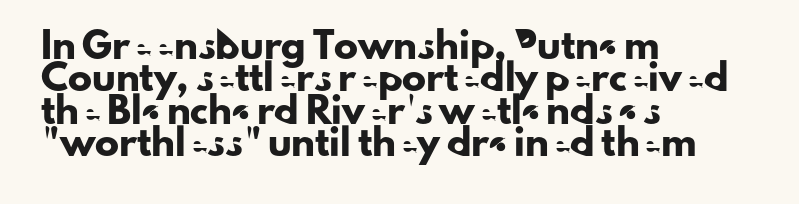
{"italic": "no", "underline": "no", "align": "left", "line_spacing": "normal", "line_spacing_ratio": 1.35, "letter_spacing": "normal", "letter_spacing_em": 0.0, "glyph_px": 24}
